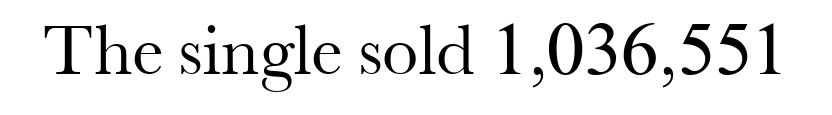
{"serif": "yes", "italic": "no", "bold": "no", "weight": "regular", "width": "normal", "stroke_contrast": "medium", "x_height": "small", "monospaced": "no", "underline": "no", "letter_spacing": "normal", "letter_spacing_em": 0.0, "glyph_px": 73}
